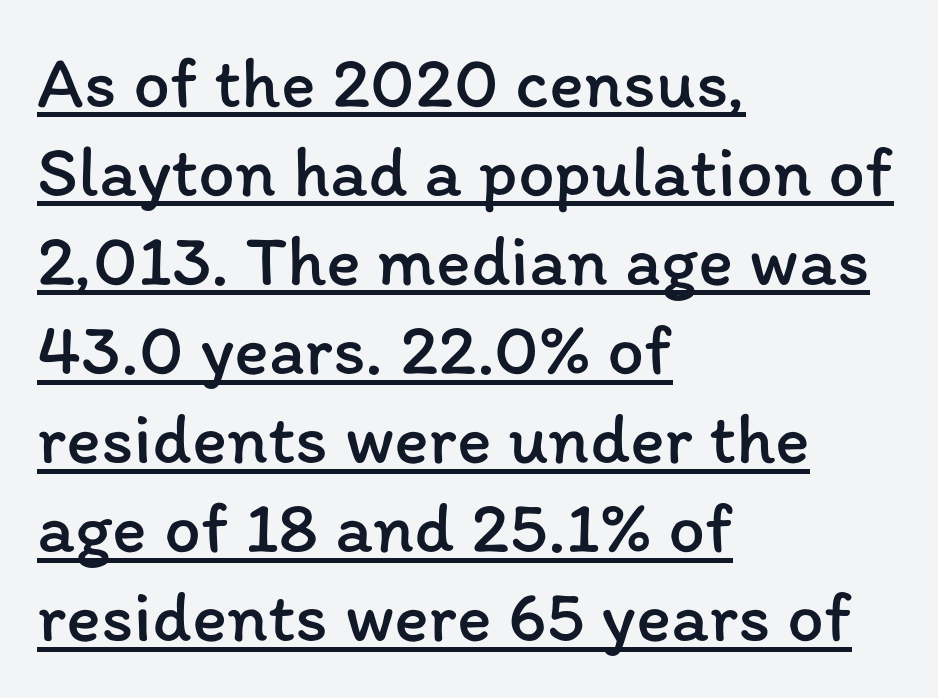
{"italic": "no", "bold": "no", "weight": "regular", "width": "normal", "stroke_contrast": "low", "x_height": "medium", "monospaced": "no", "underline": "yes", "align": "left", "line_spacing_ratio": 1.22, "letter_spacing": "normal", "letter_spacing_em": 0.0, "glyph_px": 73}
